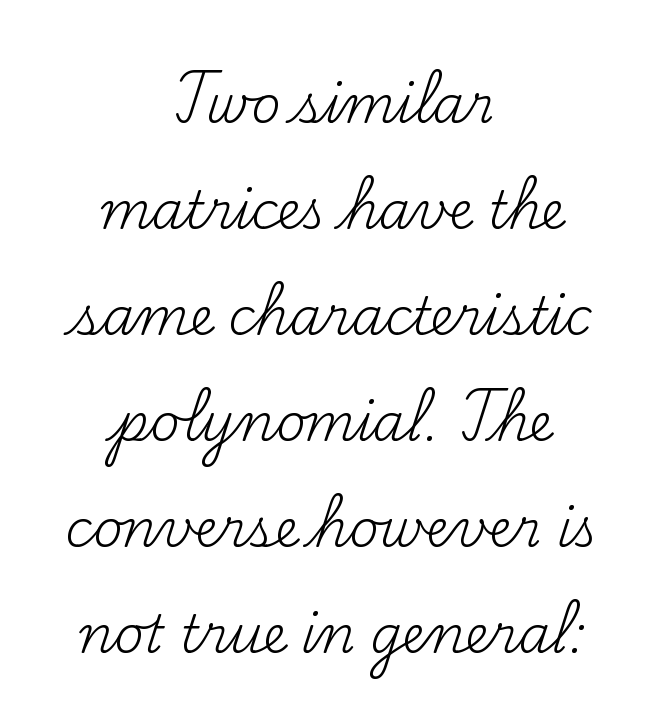
Q: Is the text bold? A: No.
Q: Is the text italic (slanted)? A: Yes.
Q: Is the typeface a serif or a sans-serif typeface? A: Serif.
Q: Is the text underlined? A: No.
Q: How is the paragraph aligned? A: Centered.
Q: Is the spacing between letters normal or unusually wide? A: Normal.
Q: Is the spacing between lines tight, normal or loose? A: Loose.
Q: Width (condensed, normal, or wide)? A: Normal.
Q: Stroke contrast? A: Medium.
Q: x-height? A: Small.
Q: Monospaced? A: No.
